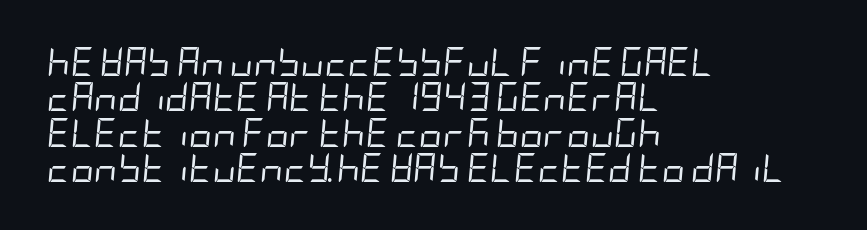
The image shows 29 px regular-weight, condensed type, italic (leaning right); set left-aligned, line spacing 1.22x, normal letter spacing, not underlined; low stroke contrast and a large x-height.
